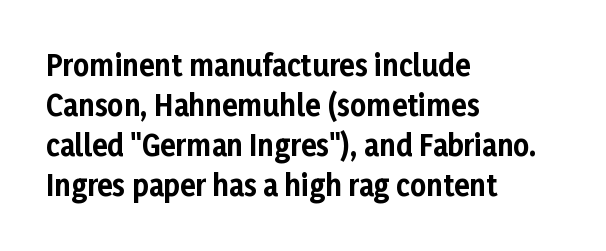
The space beneath each line is pristine and unruled. Layout note: lines flush left. How would I describe the line gaps? Plain and ordinary. The letters advance in unequal steps, a hallmark of proportional type. Is the type bold? Yes — the strokes are clearly thick and heavy.
